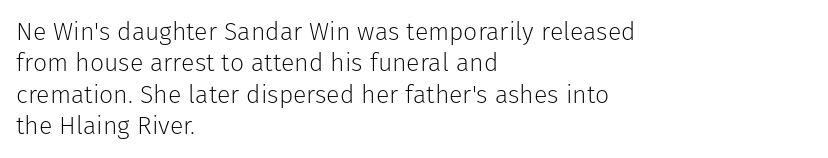
No letter is thick-stroked: the sample isn't bold. This is roman type, the default non-slanted kind. One glance says typical: line gaps are just what's usual. Plain, unruled lines of type. This sample is left-justified, so line endings fall wherever the words run out.
